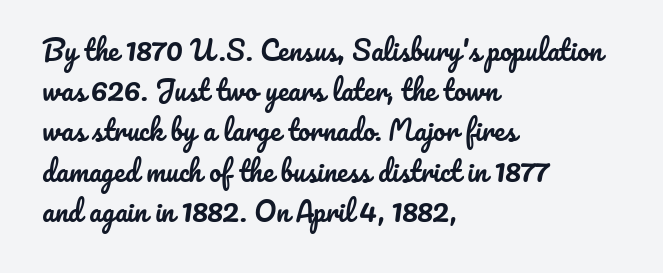
Q: Is the text italic (slanted)? A: Yes.
Q: Is the text underlined? A: No.
Q: How is the paragraph aligned? A: Left-aligned.
Q: Is the spacing between letters normal or unusually wide? A: Normal.
Q: Is the spacing between lines tight, normal or loose? A: Normal.
